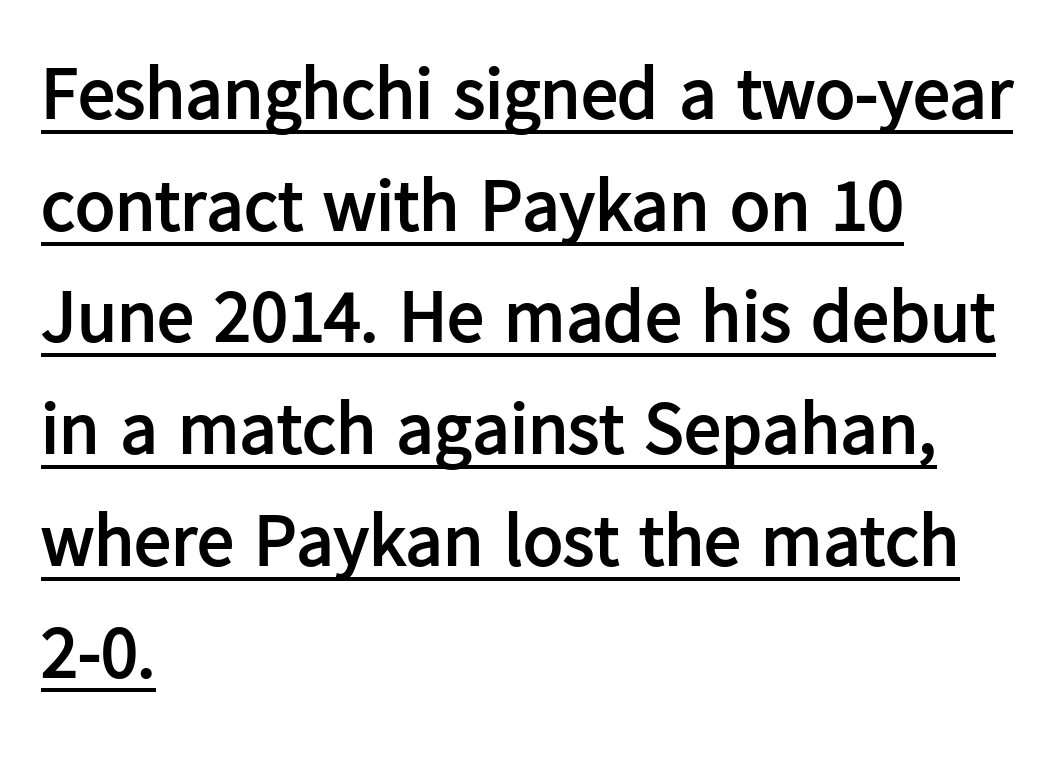
Q: Is the text bold? A: Yes.
Q: Is the text italic (slanted)? A: No, it is upright.
Q: Is the typeface a serif or a sans-serif typeface? A: Sans-serif.
Q: Is the text underlined? A: Yes.
Q: How is the paragraph aligned? A: Left-aligned.
Q: Is the spacing between letters normal or unusually wide? A: Normal.
Q: Is the spacing between lines tight, normal or loose? A: Normal.
Q: Width (condensed, normal, or wide)? A: Normal.
Q: Stroke contrast? A: Low.
Q: x-height? A: Medium.
Q: Monospaced? A: No.
